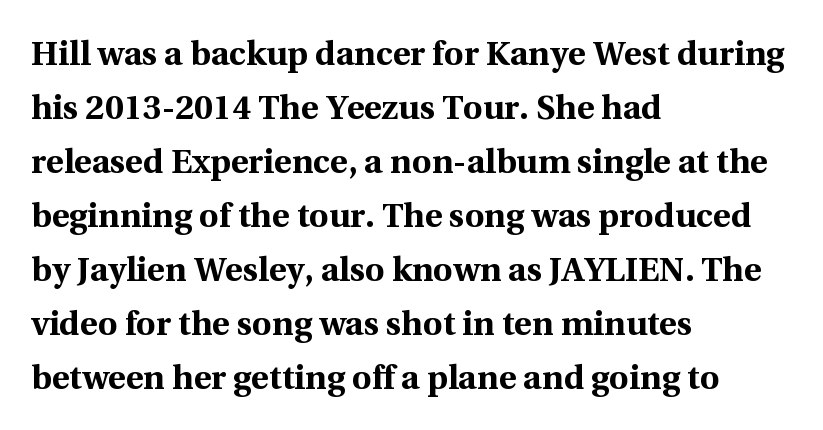
{"serif": "yes", "italic": "no", "bold": "yes", "weight": "bold", "width": "normal", "x_height": "medium", "monospaced": "no", "underline": "no", "align": "left", "line_spacing": "normal", "line_spacing_ratio": 1.59, "letter_spacing": "normal", "letter_spacing_em": 0.0, "glyph_px": 34}
